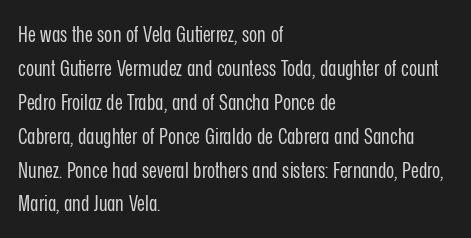
The image shows 22 px text type, upright; set left-aligned, normal line spacing (1.54x), normal letter spacing, not underlined.
